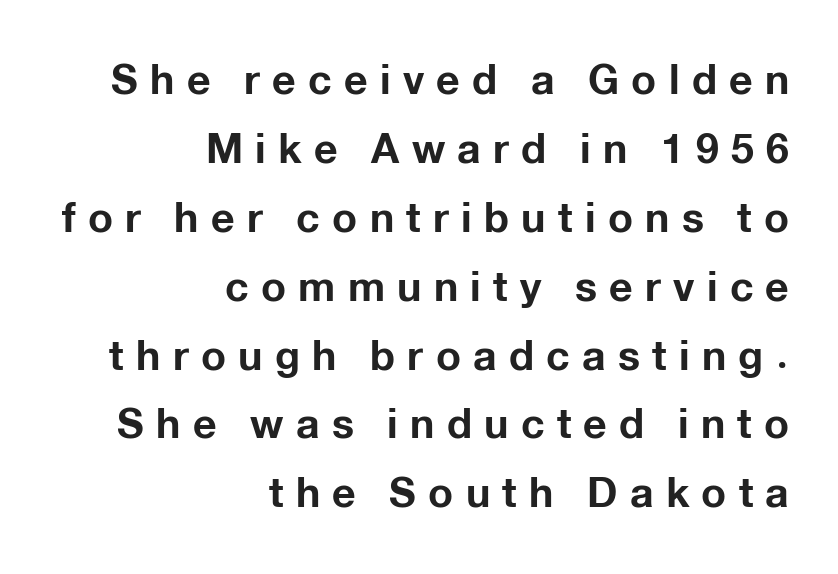
Q: Is the text bold? A: Yes.
Q: Is the text italic (slanted)? A: No, it is upright.
Q: Is the typeface a serif or a sans-serif typeface? A: Sans-serif.
Q: Is the text underlined? A: No.
Q: How is the paragraph aligned? A: Right-aligned.
Q: Is the spacing between letters normal or unusually wide? A: Unusually wide.
Q: Is the spacing between lines tight, normal or loose? A: Normal.
Q: Width (condensed, normal, or wide)? A: Normal.
Q: Stroke contrast? A: Low.
Q: x-height? A: Medium.
Q: Monospaced? A: No.
